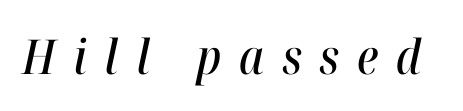
{"italic": "yes", "lean": "right", "slant_degrees": 12, "width": "condensed", "stroke_contrast": "high", "x_height": "medium", "monospaced": "no", "underline": "no", "letter_spacing": "wide", "letter_spacing_em": 0.37, "glyph_px": 48}
